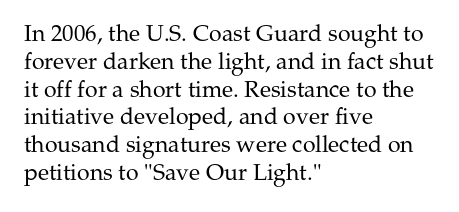
The image shows 23 px text type, upright; set left-aligned, line spacing 1.21x, normal letter spacing, not underlined.
